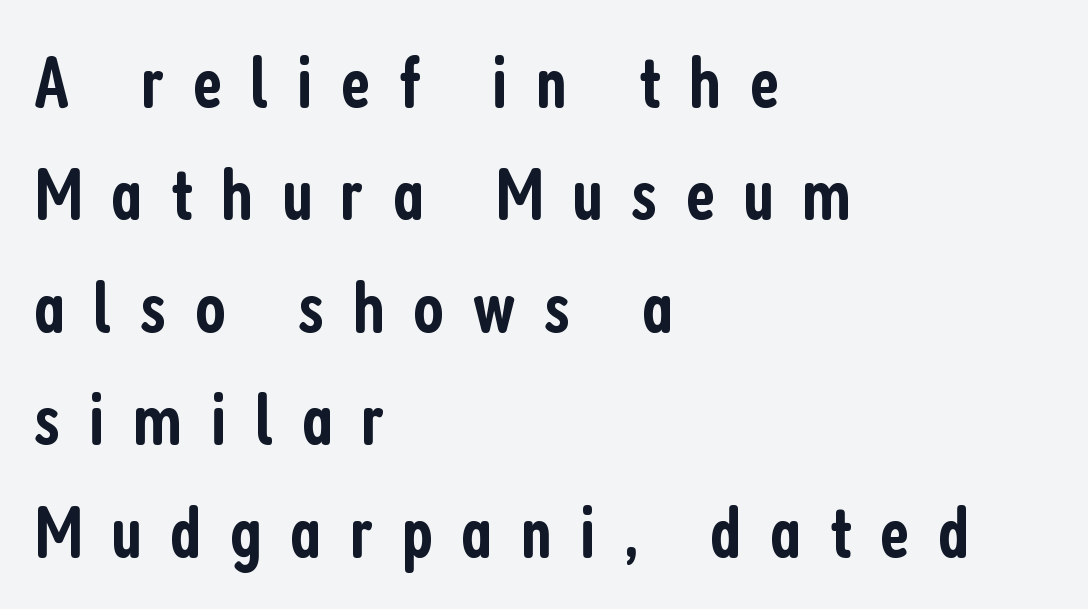
{"serif": "no", "italic": "no", "bold": "semi", "weight": "semibold", "width": "condensed", "stroke_contrast": "low", "x_height": "medium", "monospaced": "no", "underline": "no", "align": "left", "line_spacing": "normal", "line_spacing_ratio": 1.52, "letter_spacing": "wide", "letter_spacing_em": 0.38, "glyph_px": 74}
